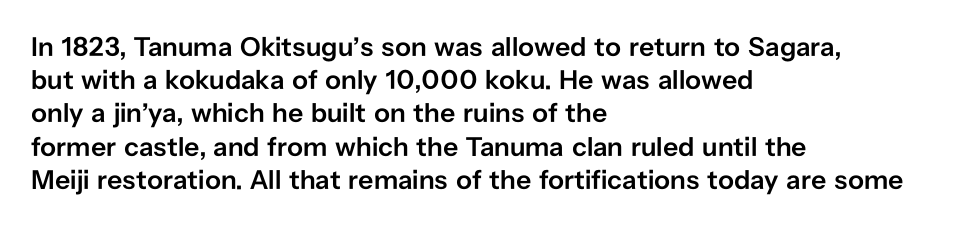
Q: Is the text bold? A: Semi-bold.
Q: Is the text italic (slanted)? A: No, it is upright.
Q: Is the text underlined? A: No.
Q: How is the paragraph aligned? A: Left-aligned.
Q: Is the spacing between letters normal or unusually wide? A: Normal.
